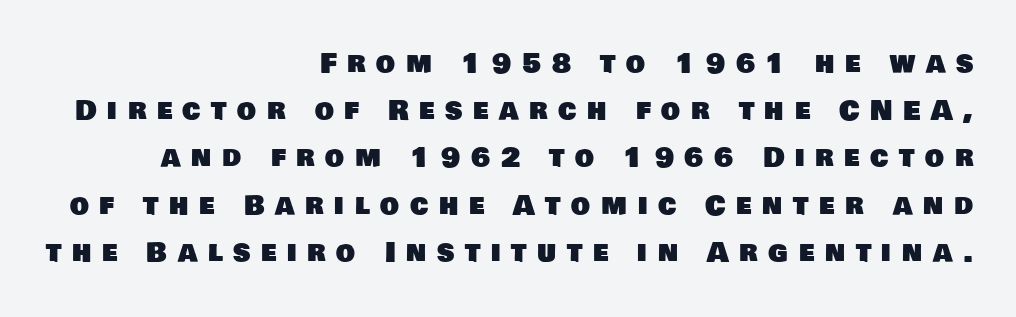
{"underline": "no", "align": "right", "line_spacing_ratio": 1.75, "letter_spacing": "wide", "letter_spacing_em": 0.39, "glyph_px": 27}
